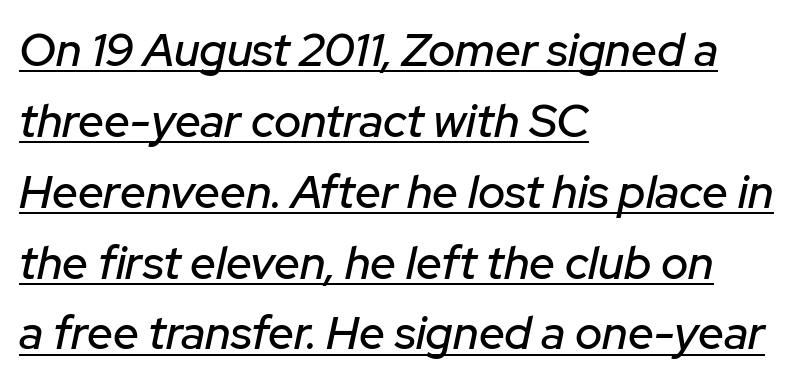
Q: Is the text italic (slanted)? A: Yes, it leans right by about 12 degrees.
Q: Is the text underlined? A: Yes.
Q: How is the paragraph aligned? A: Left-aligned.
Q: Is the spacing between letters normal or unusually wide? A: Normal.
Q: Is the spacing between lines tight, normal or loose? A: Normal.
Q: Width (condensed, normal, or wide)? A: Normal.
Q: Stroke contrast? A: Low.
Q: x-height? A: Medium.
Q: Monospaced? A: No.
